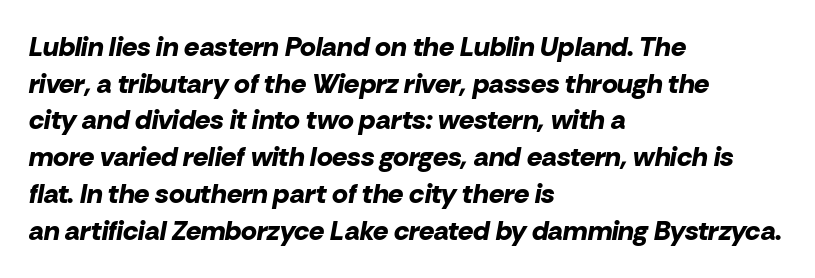
Yep, that's italic — everything's leaning. Heft: maximum for text — a bold. The typesetter chose a ragged-right arrangement here. The space between consecutive lines is moderate. Tracking here is standard; glyphs follow each other at the usual distance.
